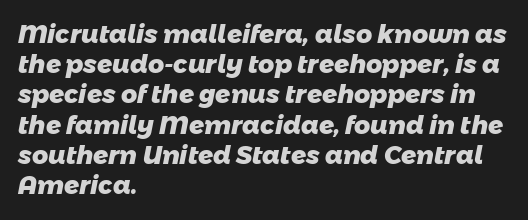
Default kerning and tracking; the words read as compact shapes. The text block is weighted toward the left margin, trailing off unevenly rightward. Only glyphs here, with clear space below each row. Pretty heavy lettering here — definitely bold.
